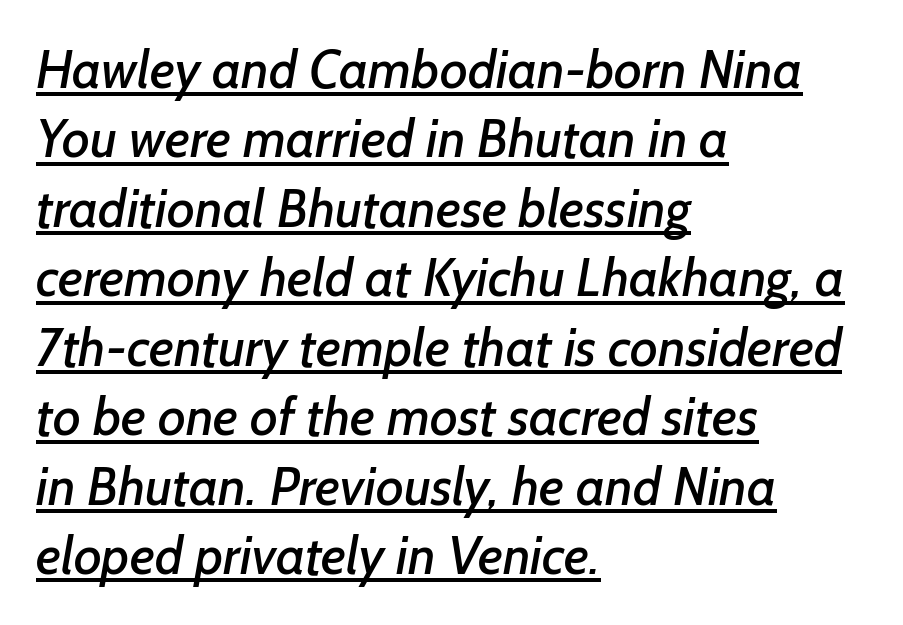
Reading down the block, your eye returns to a fixed left position each line. Regarding serifs, this sample does without them. The face used here is proportionally spaced, like ordinary book or web type. The type is set solid horizontally, with unmodified tracking. Honestly, the row spacing looks completely unremarkable.
